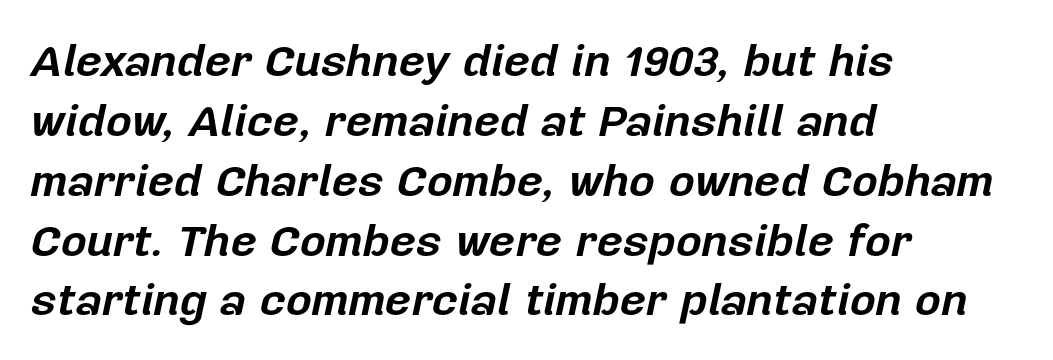
{"italic": "yes", "lean": "right", "slant_degrees": 12, "bold": "yes", "weight": "bold", "width": "normal", "stroke_contrast": "low", "x_height": "medium", "monospaced": "no", "underline": "no", "align": "left", "line_spacing": "normal", "line_spacing_ratio": 1.33, "letter_spacing": "normal", "letter_spacing_em": 0.0, "glyph_px": 45}
